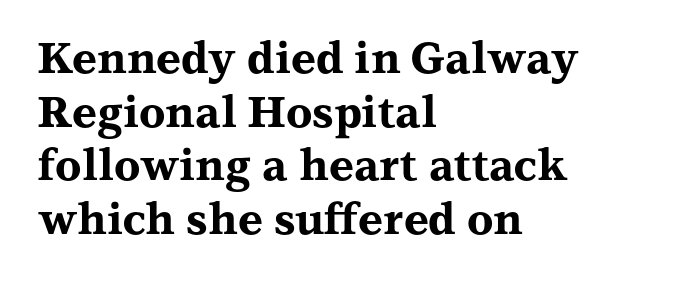
The lines sit at an ordinary, default distance from one another. Designer's note — italics off, roman on. Note the varied advance widths — an 'i' is clearly narrower than an 'm'. This sample uses plain, unmodified letter spacing. Plain, unruled lines of type. Look at the stroke-to-counter ratio: heavy, a bold.
